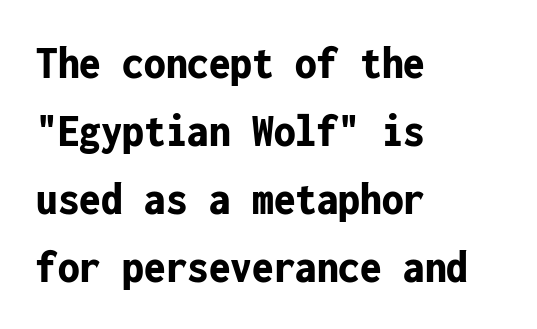
The space beneath each line is pristine and unruled. These lines are rendered in a fixed-pitch font. Regarding leading, the lines here are spaced in the standard way. The type family on display is of the sans-serif kind. Look at the stroke-to-counter ratio: heavy, a bold. When letters stand straight like this, we call the style roman or upright.
